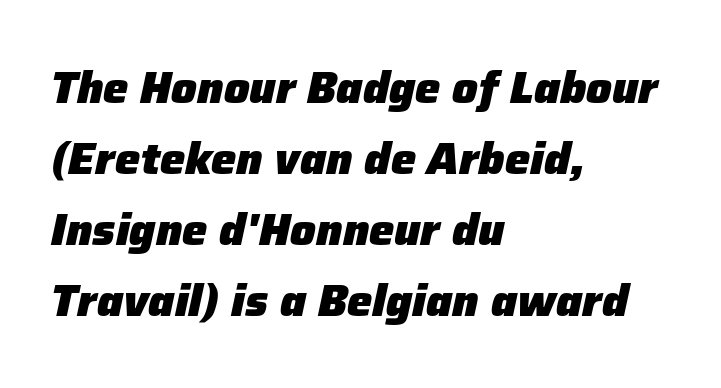
Plain, unruled lines of type. Emphasis by weight is at full strength: bold. The leading is moderate, giving the passage an even texture. Spacing verdict: proportional, widths tailored to each character. It's the slanting kind of type. Every row of glyphs begins at an identical x-position on the left.
